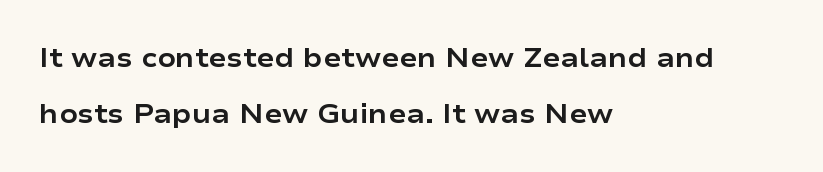
The typesetter chose a ragged-right arrangement here. Interline gaps are noticeably wide in this sample. Quick note: not italic, upright. A clean baseline with only descenders dipping below it. Spacing between characters is what you'd get straight out of the box.
